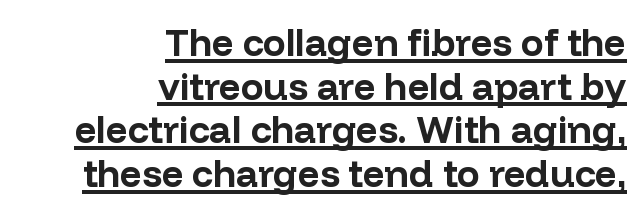
{"serif": "no", "italic": "no", "bold": "yes", "weight": "bold", "width": "normal", "stroke_contrast": "low", "x_height": "medium", "monospaced": "no", "underline": "yes", "align": "right", "line_spacing": "tight", "line_spacing_ratio": 1.15, "letter_spacing": "normal", "letter_spacing_em": 0.0, "glyph_px": 38}
